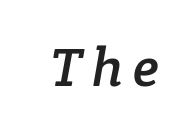
The image shows 54 px serif type; set not underlined; low stroke contrast and a medium x-height.
